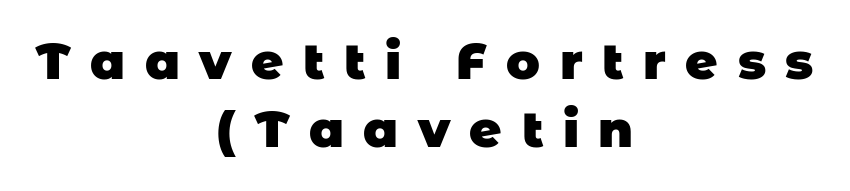
Q: Is the text bold? A: Yes.
Q: Is the typeface a serif or a sans-serif typeface? A: Sans-serif.
Q: Is the text underlined? A: No.
Q: How is the paragraph aligned? A: Centered.
Q: Is the spacing between letters normal or unusually wide? A: Unusually wide.
Q: Is the spacing between lines tight, normal or loose? A: Normal.
Q: Width (condensed, normal, or wide)? A: Normal.
Q: Stroke contrast? A: Low.
Q: x-height? A: Large.
Q: Monospaced? A: No.
